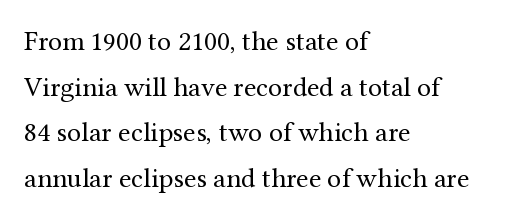
Q: Is the text bold? A: No.
Q: Is the text italic (slanted)? A: No, it is upright.
Q: Is the typeface a serif or a sans-serif typeface? A: Serif.
Q: Is the text underlined? A: No.
Q: How is the paragraph aligned? A: Left-aligned.
Q: Is the spacing between letters normal or unusually wide? A: Normal.
Q: Is the spacing between lines tight, normal or loose? A: Normal.
Q: Width (condensed, normal, or wide)? A: Normal.
Q: Stroke contrast? A: Medium.
Q: x-height? A: Medium.
Q: Monospaced? A: No.
